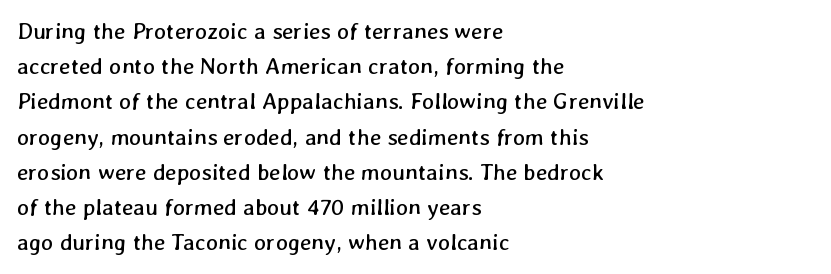
Q: Is the text bold? A: No.
Q: Is the text underlined? A: No.
Q: How is the paragraph aligned? A: Left-aligned.
Q: Is the spacing between letters normal or unusually wide? A: Normal.
Q: Is the spacing between lines tight, normal or loose? A: Normal.
